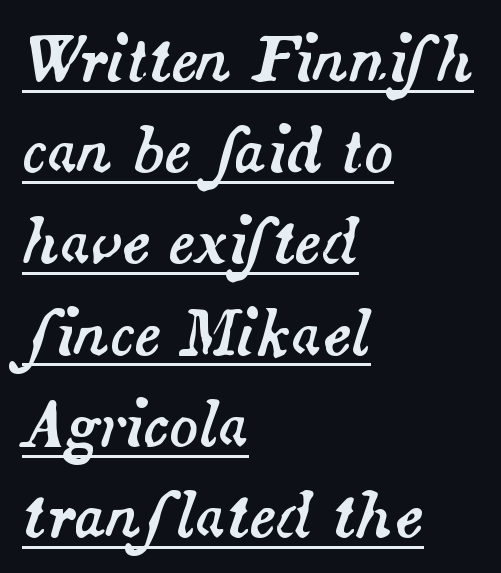
Normally led — the rows are evenly, conventionally spaced. Glance below the letters and you will spot a drawn line. Each line starts at the same left margin while the right side varies. Standard letterfit; no display-style spreading of the glyphs. The axis of the letterforms is tilted away from vertical. You could not count columns in this text — the font is proportionally spaced.
